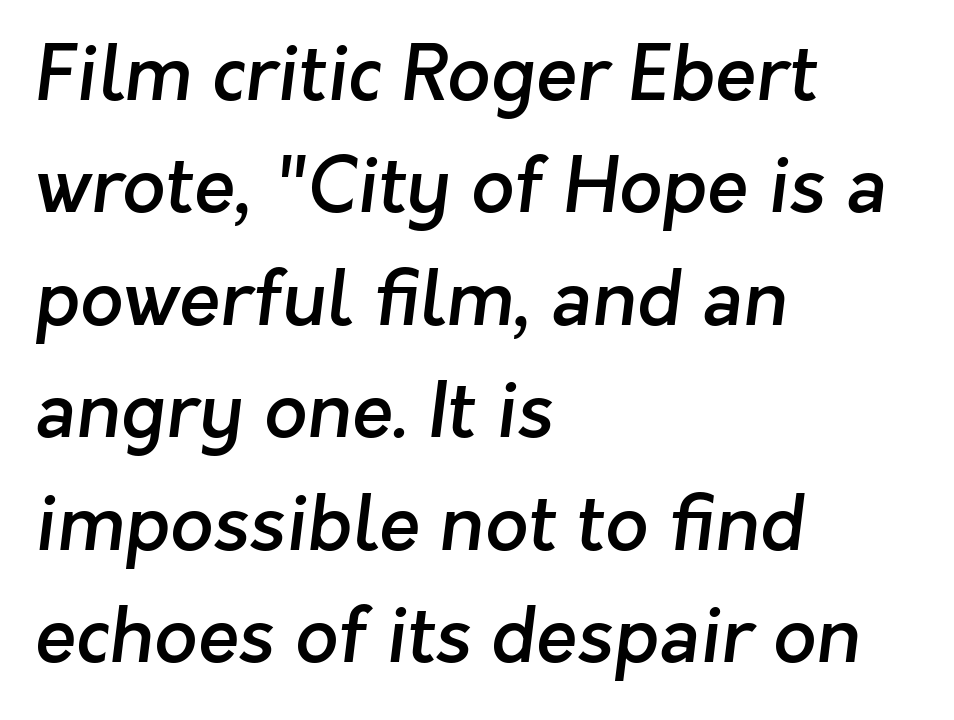
Q: Is the text bold? A: Semi-bold.
Q: Is the typeface a serif or a sans-serif typeface? A: Sans-serif.
Q: Is the text underlined? A: No.
Q: How is the paragraph aligned? A: Left-aligned.
Q: Is the spacing between letters normal or unusually wide? A: Normal.
Q: Is the spacing between lines tight, normal or loose? A: Normal.
Q: Width (condensed, normal, or wide)? A: Normal.
Q: Stroke contrast? A: Low.
Q: x-height? A: Medium.
Q: Monospaced? A: No.
